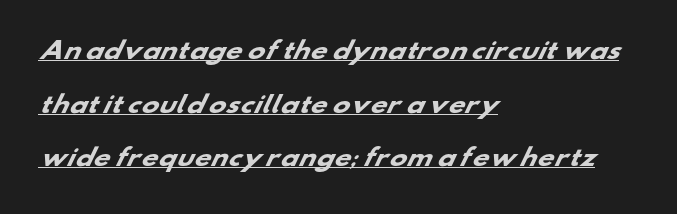
{"bold": "yes", "underline": "yes", "align": "left", "line_spacing": "loose", "line_spacing_ratio": 2.33, "letter_spacing": "normal", "letter_spacing_em": 0.0, "glyph_px": 23}
